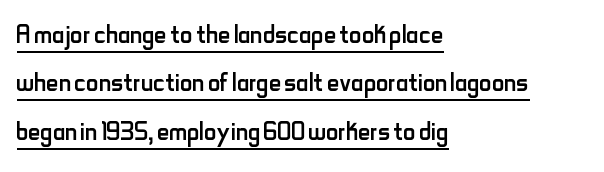
The image shows 34 px regular-weight, condensed sans-serif type, upright; set left-aligned, normal line spacing (1.42x), normal letter spacing, underlined; low stroke contrast and a small x-height.
